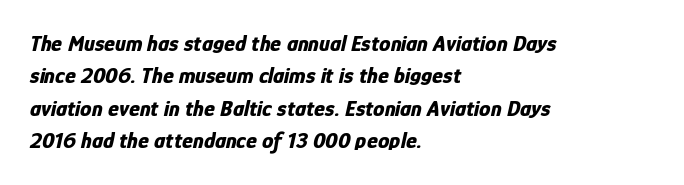
How are the letters spaced? Ordinarily, with no added tracking. Check under the words: just untouched page. Looking at the ascenders, they clearly lean. Plenty of ink on the page — the face is bold.
